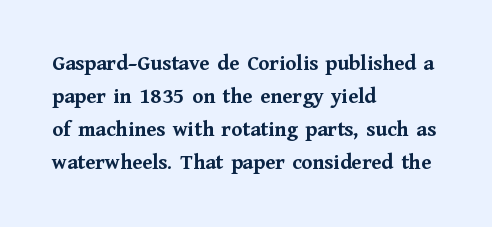
You'd pick this weight for a headline — it's a proper bold. The lettering holds an erect, upright posture throughout. Glance below the letters and you will spot only blank space. Layout note: lines flush left. Characters follow at the spacing the type designer built in. These lines sit exactly where default settings would place them.
